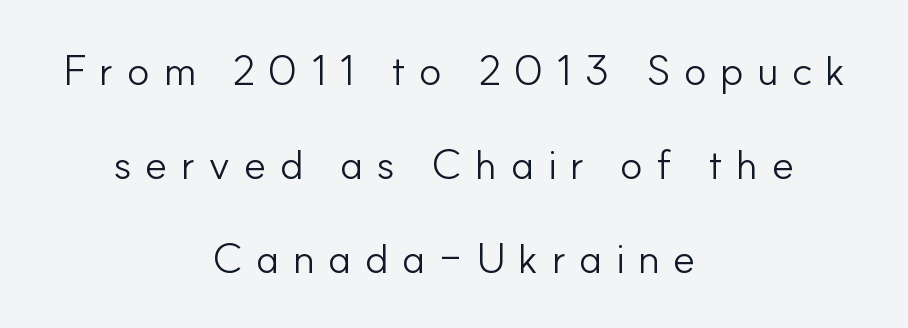
{"serif": "no", "italic": "no", "bold": "no", "weight": "light", "width": "normal", "stroke_contrast": "low", "x_height": "small", "monospaced": "no", "underline": "no", "align": "center", "line_spacing": "loose", "line_spacing_ratio": 2.24, "letter_spacing": "wide", "letter_spacing_em": 0.31, "glyph_px": 42}
